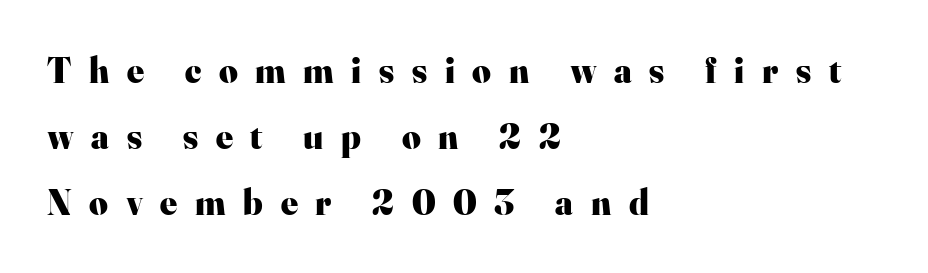
The tracking jumps out immediately: characters are airy and widely separated. Every stem runs plumb, perpendicular to the baseline. Layout note: lines flush left. The passage shown is typeset with a serif family. Strokes here are thick enough to call this a true bold. Spacing verdict: proportional, widths tailored to each character.
